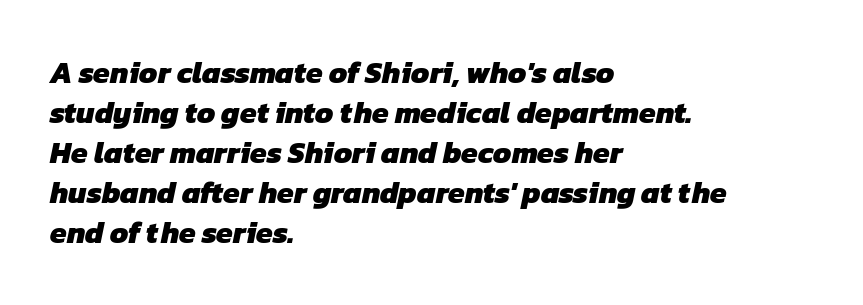
Q: Is the text bold? A: Yes.
Q: Is the typeface a serif or a sans-serif typeface? A: Sans-serif.
Q: Is the text underlined? A: No.
Q: How is the paragraph aligned? A: Left-aligned.
Q: Is the spacing between letters normal or unusually wide? A: Normal.
Q: Is the spacing between lines tight, normal or loose? A: Normal.
Q: Width (condensed, normal, or wide)? A: Normal.
Q: Stroke contrast? A: Low.
Q: x-height? A: Medium.
Q: Monospaced? A: No.
